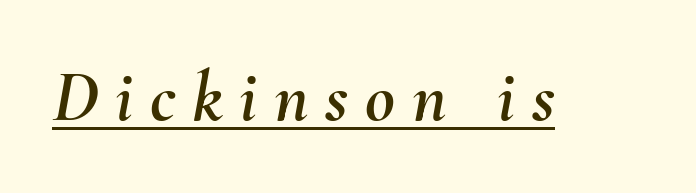
Q: Is the text italic (slanted)? A: Yes, it leans right by about 10 degrees.
Q: Is the text underlined? A: Yes.
Q: Is the spacing between letters normal or unusually wide? A: Unusually wide.
Q: Width (condensed, normal, or wide)? A: Normal.
Q: Stroke contrast? A: Medium.
Q: x-height? A: Small.
Q: Monospaced? A: No.
